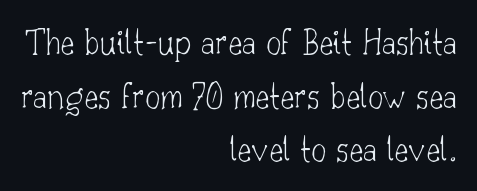
The lettering holds an erect, upright posture throughout. The passage shown is typeset with a serif family. Does extra space separate the letters? No, they use regular spacing. Vertical spacing — default. Casual observation: everything's shoved over to the right.
